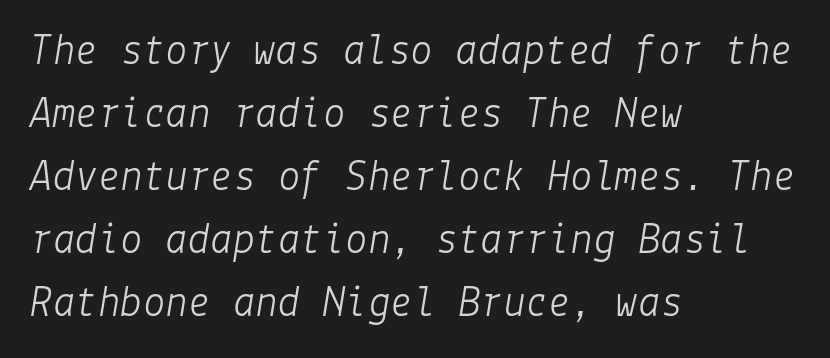
Q: Is the text bold? A: No.
Q: Is the text italic (slanted)? A: Yes, it leans right by about 9 degrees.
Q: Is the text underlined? A: No.
Q: How is the paragraph aligned? A: Left-aligned.
Q: Is the spacing between letters normal or unusually wide? A: Normal.
Q: Is the spacing between lines tight, normal or loose? A: Normal.
Q: Width (condensed, normal, or wide)? A: Normal.
Q: Stroke contrast? A: Low.
Q: x-height? A: Medium.
